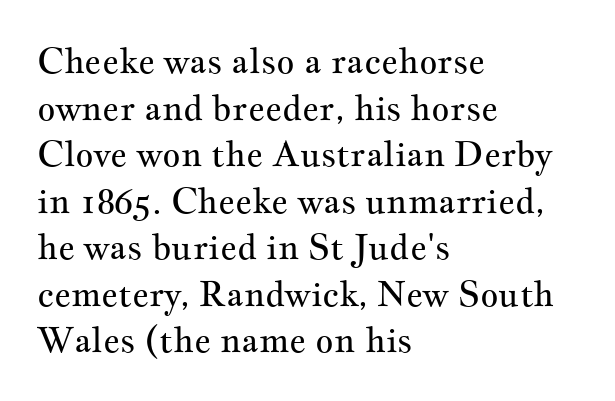
The image shows 35 px regular-weight, wide serif type, upright; set left-aligned, normal line spacing (1.33x), normal letter spacing, not underlined; medium stroke contrast and a small x-height.
